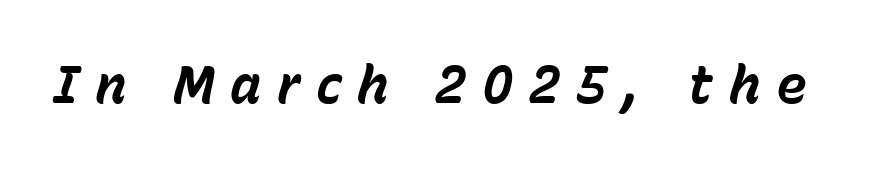
Q: Is the text bold? A: Yes.
Q: Is the text italic (slanted)? A: Yes, it leans right by about 15 degrees.
Q: Is the text underlined? A: No.
Q: Is the spacing between letters normal or unusually wide? A: Unusually wide.
Q: Width (condensed, normal, or wide)? A: Normal.
Q: Stroke contrast? A: Low.
Q: x-height? A: Medium.
Q: Monospaced? A: No.
